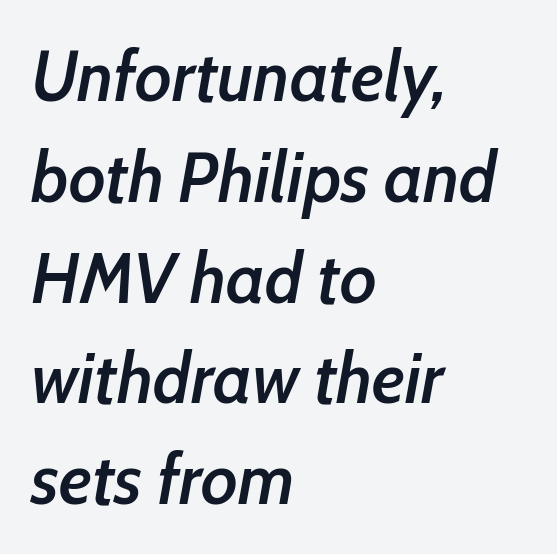
You can tell it's italic because the verticals aren't actually vertical. Stroke thickness is moderately raised; the sample reads as semibold. Reading down the block, your eye returns to a fixed left position each line. Clear beneath every line of the passage.
